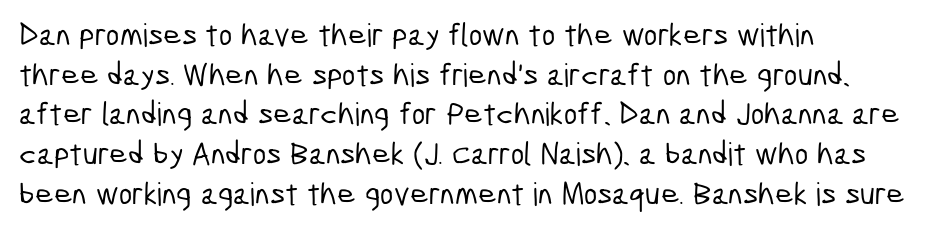
{"serif": "no", "width": "condensed", "stroke_contrast": "low", "x_height": "medium", "monospaced": "no", "underline": "no", "align": "left", "line_spacing_ratio": 1.24, "letter_spacing": "normal", "letter_spacing_em": 0.0, "glyph_px": 32}
